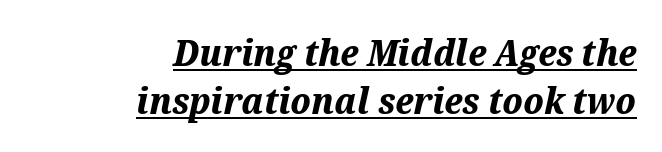
The image shows 37 px bold type, italic (leaning right); set right-aligned, normal line spacing (1.3x), normal letter spacing, underlined; medium stroke contrast and a medium x-height.
